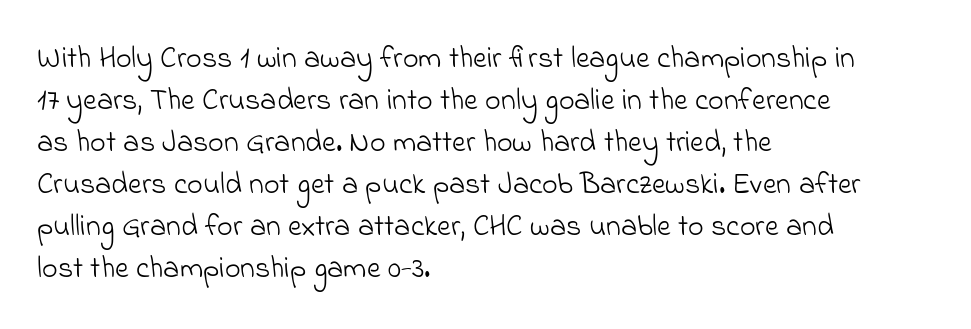
{"serif": "no", "bold": "no", "weight": "light", "width": "normal", "stroke_contrast": "low", "x_height": "small", "monospaced": "no", "underline": "no", "align": "left", "line_spacing": "normal", "line_spacing_ratio": 1.4, "letter_spacing": "normal", "letter_spacing_em": 0.0, "glyph_px": 30}
